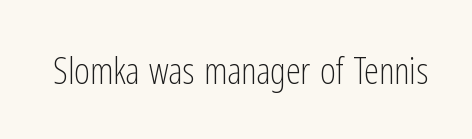
Nobody touched the tracking dial on this one. Tall strokes in this sample are plumb rather than angled. Each letter's strokes conclude bluntly, with no projecting serifs. Varying glyph widths throughout — classic text-font behaviour.
